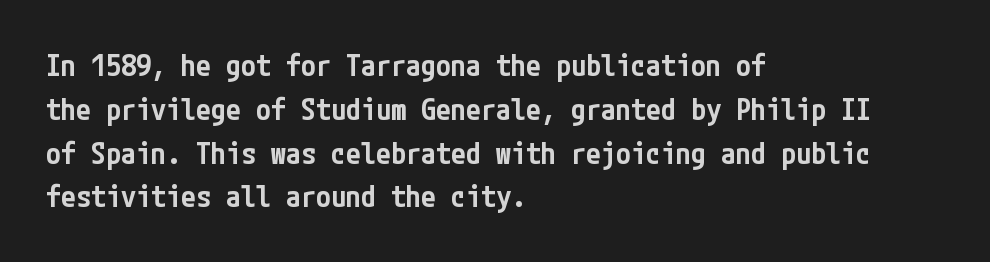
{"serif": "no", "italic": "no", "bold": "semi", "weight": "semibold", "width": "condensed", "stroke_contrast": "low", "x_height": "medium", "underline": "no", "align": "left", "line_spacing": "normal", "line_spacing_ratio": 1.46, "letter_spacing": "normal", "letter_spacing_em": 0.0, "glyph_px": 30}
